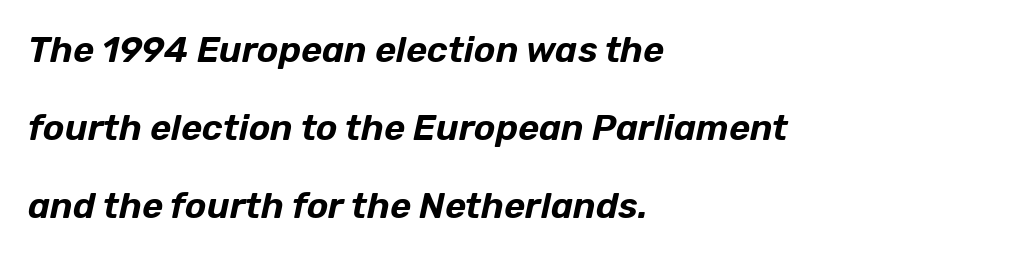
Q: Is the text italic (slanted)? A: Yes, it leans right by about 12 degrees.
Q: Is the text underlined? A: No.
Q: How is the paragraph aligned? A: Left-aligned.
Q: Is the spacing between letters normal or unusually wide? A: Normal.
Q: Is the spacing between lines tight, normal or loose? A: Loose.
Q: Width (condensed, normal, or wide)? A: Normal.
Q: Stroke contrast? A: Low.
Q: x-height? A: Medium.
Q: Monospaced? A: No.
